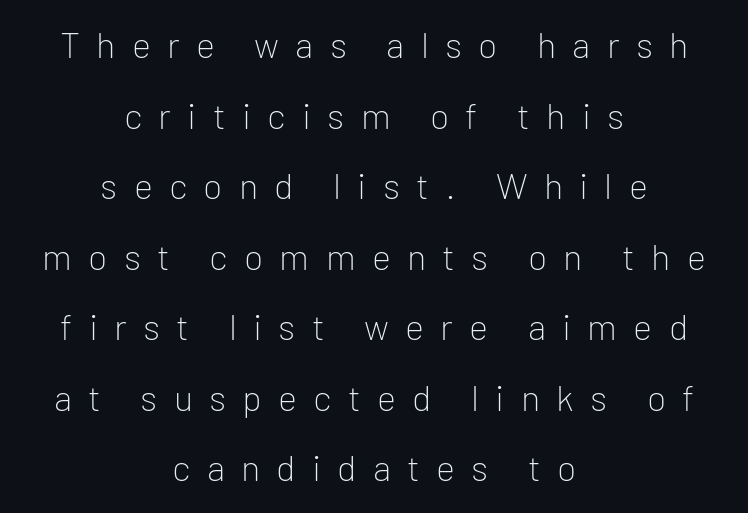
{"serif": "no", "italic": "no", "bold": "no", "weight": "light", "width": "normal", "stroke_contrast": "low", "x_height": "medium", "monospaced": "no", "underline": "no", "align": "center", "line_spacing": "loose", "line_spacing_ratio": 1.96, "letter_spacing": "wide", "letter_spacing_em": 0.45, "glyph_px": 36}
